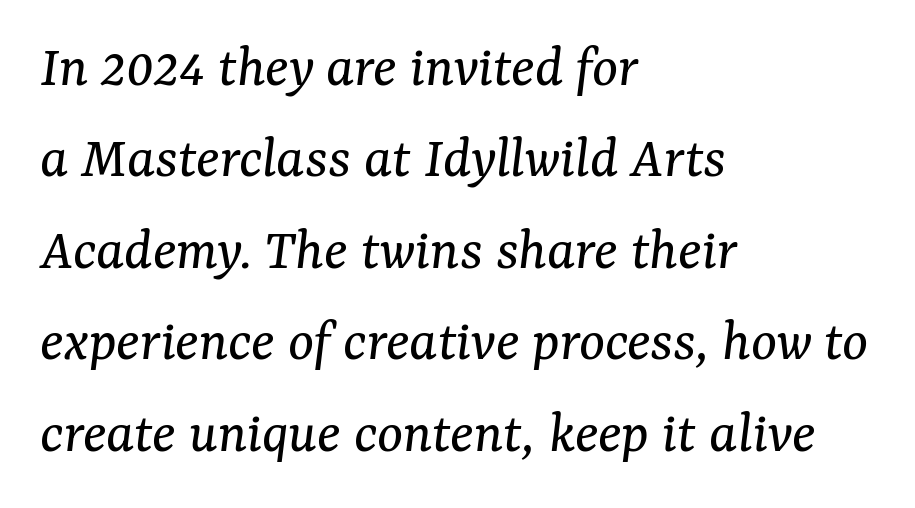
{"serif": "yes", "italic": "yes", "lean": "right", "slant_degrees": 7, "bold": "no", "weight": "regular", "width": "normal", "stroke_contrast": "medium", "x_height": "medium", "monospaced": "no", "underline": "no", "align": "left", "line_spacing": "normal", "line_spacing_ratio": 1.5, "letter_spacing": "normal", "letter_spacing_em": 0.0, "glyph_px": 61}
